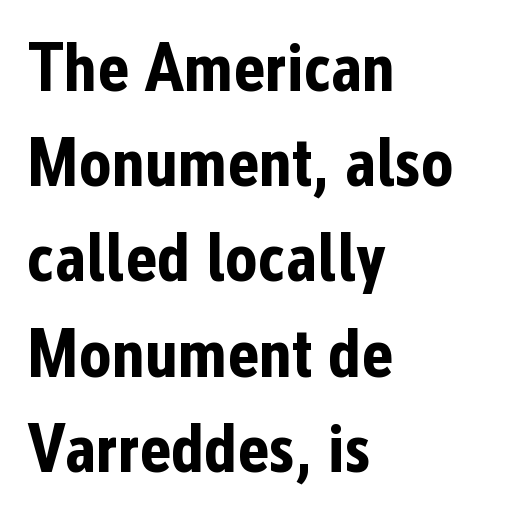
Nope, not italic — everything's standing straight. Descender tails drop into unmarked territory. Character widths vary here, with narrow letters taking less room than wide ones. A normal amount of white space separates one row of letters from the next. Letter spacing: default.
